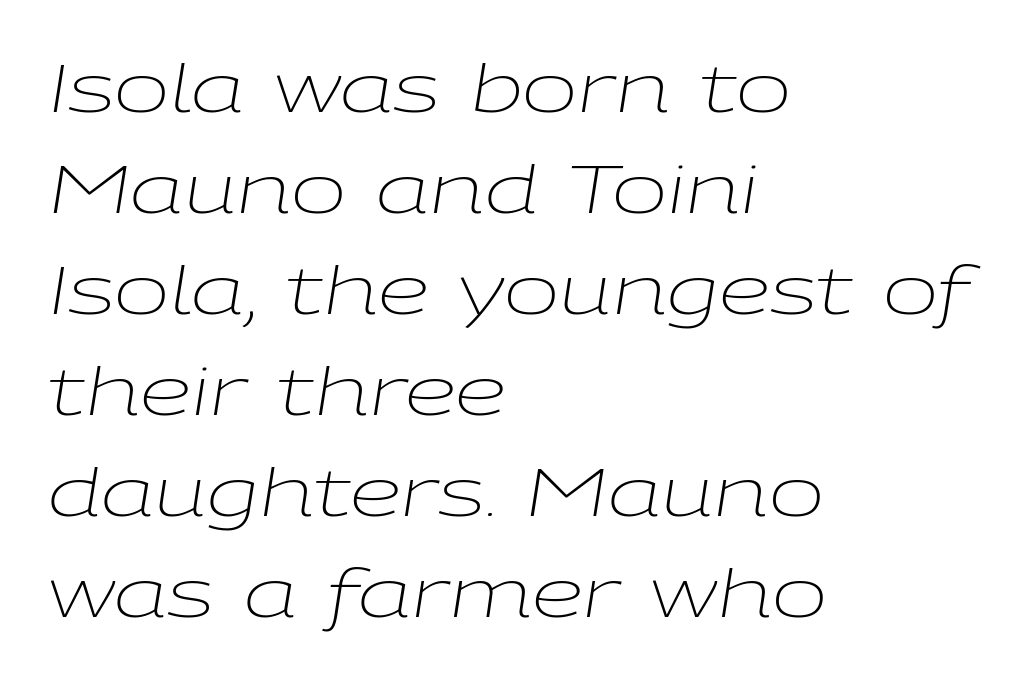
{"italic": "yes", "lean": "right", "slant_degrees": 9, "bold": "no", "weight": "light", "width": "wide", "stroke_contrast": "low", "x_height": "medium", "monospaced": "no", "underline": "no", "align": "left", "line_spacing": "normal", "line_spacing_ratio": 1.53, "letter_spacing": "normal", "letter_spacing_em": 0.0, "glyph_px": 66}
